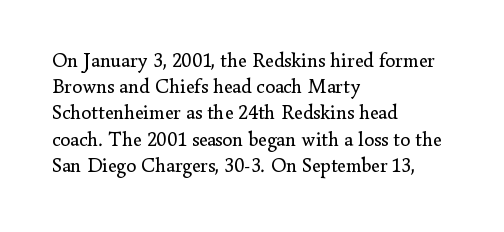
The image shows 20 px text type, upright; set left-aligned, normal line spacing (1.31x), normal letter spacing, not underlined.
